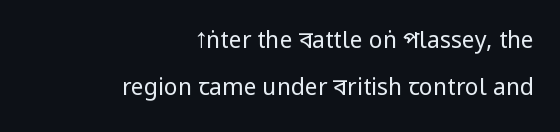
The image shows 23 px text type, upright; set right-aligned, loose line spacing (2.06x), normal letter spacing, not underlined.
